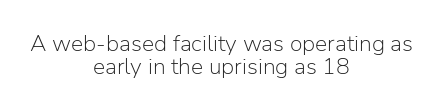
Posture: upright roman. Unmarked baselines from the first word to the last. Students, observe: this is what under-led, compact text looks like. Leftover space on each line is divided equally before and after the words.
